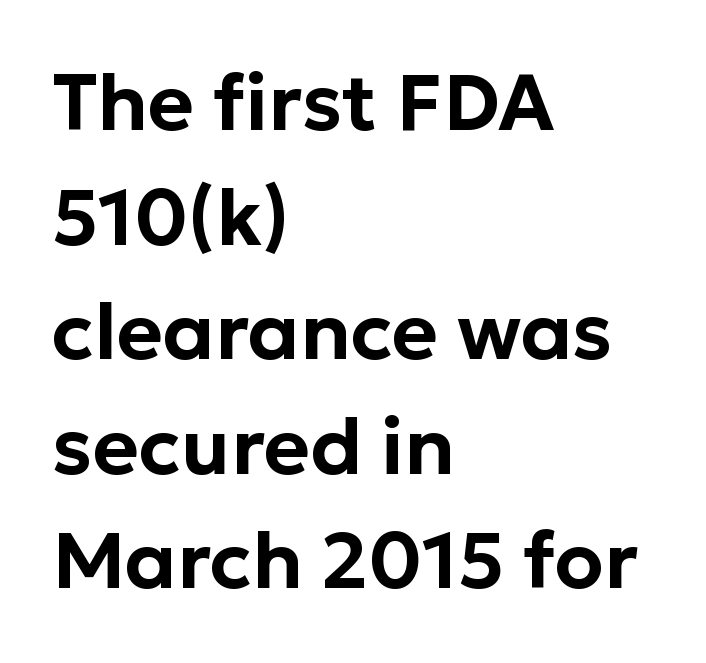
Descender tails drop into unmarked territory. Are there feet on the stems? There aren't — it's a sans. If you drew a ruler down the left edge, every line would touch it. Here the designer chose a conventional face with non-uniform glyph widths.
